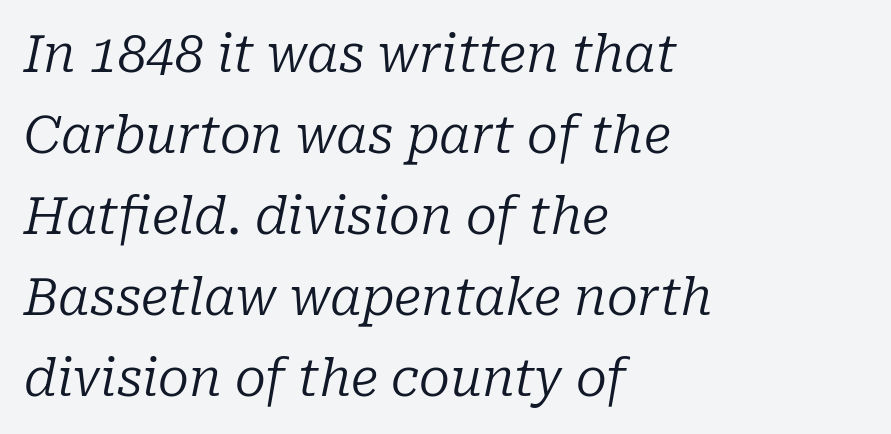
These lines sit exactly where default settings would place them. Note the varied advance widths — an 'i' is clearly narrower than an 'm'. A quiet, ordinary-to-light weight characterises the typeface. Small tapered or slab feet sit at the stroke ends, so this counts as serif.
